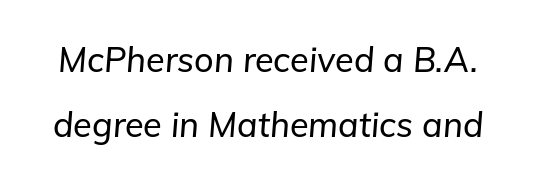
The image shows 34 px text type, italic (leaning right); set loose line spacing (1.91x), normal letter spacing, not underlined; low stroke contrast and a medium x-height.
